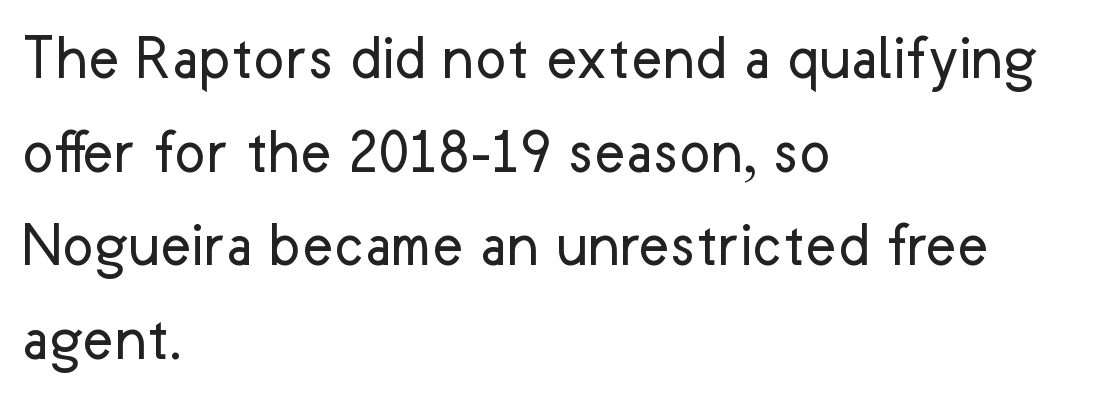
The image shows 66 px regular-weight sans-serif type, upright; set left-aligned, normal line spacing (1.42x), normal letter spacing, not underlined; low stroke contrast and a medium x-height.
